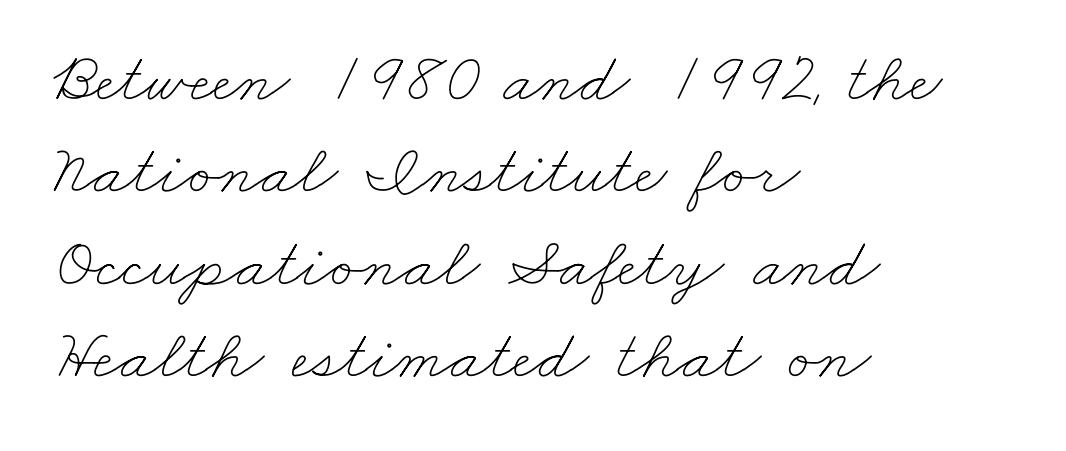
Q: Is the text bold? A: No.
Q: Is the text underlined? A: No.
Q: How is the paragraph aligned? A: Left-aligned.
Q: Is the spacing between letters normal or unusually wide? A: Normal.
Q: Is the spacing between lines tight, normal or loose? A: Normal.
Q: Width (condensed, normal, or wide)? A: Wide.
Q: Stroke contrast? A: Low.
Q: x-height? A: Small.
Q: Monospaced? A: No.
